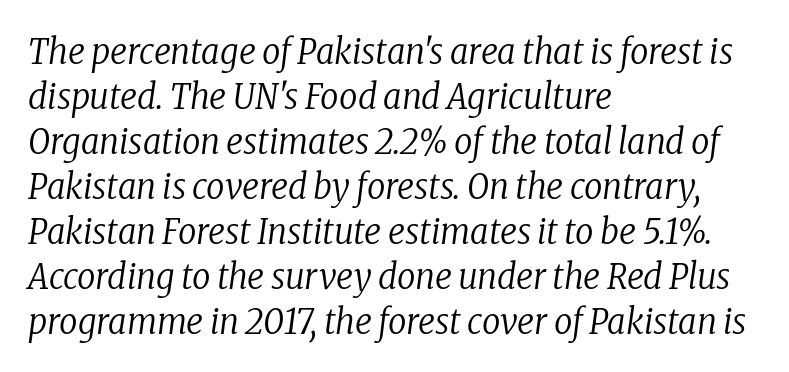
{"serif": "yes", "italic": "yes", "lean": "right", "slant_degrees": 8, "bold": "no", "weight": "regular", "width": "condensed", "stroke_contrast": "low", "x_height": "medium", "monospaced": "no", "underline": "no", "align": "left", "line_spacing": "normal", "line_spacing_ratio": 1.25, "letter_spacing": "normal", "letter_spacing_em": 0.0, "glyph_px": 36}
